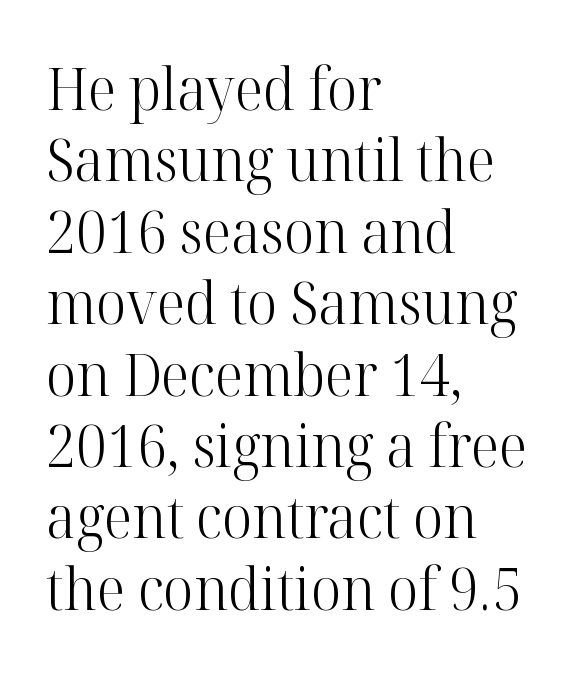
The font sits on the lighter half of the weight spectrum, regular included. Look at the bottom of the vertical strokes: they flare into serifs here. Students, note that the glyphs here touch the page at normal intervals. Tall strokes in this sample are plumb rather than angled.
